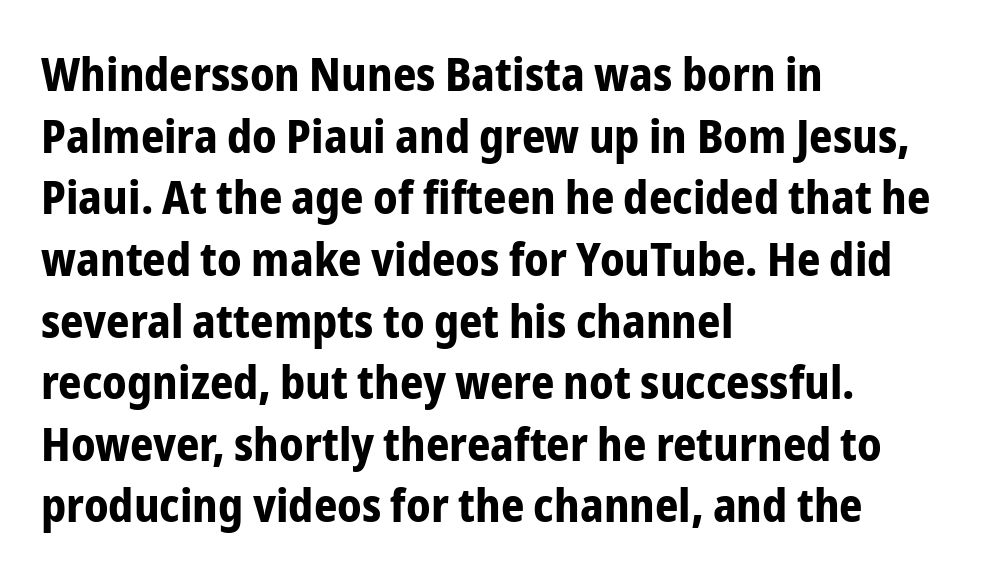
The image shows 46 px bold, condensed sans-serif type, upright; set left-aligned, normal line spacing (1.34x), normal letter spacing, not underlined; low stroke contrast and a medium x-height.
